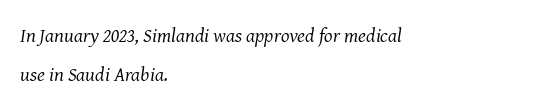
Compared with a centered layout, this one pins lines to the left instead. Descenders hang freely into open space. A light-to-regular cut is what we see here. Characters follow at the spacing the type designer built in. Characters are canted at an angle relative to the baseline's perpendicular.
